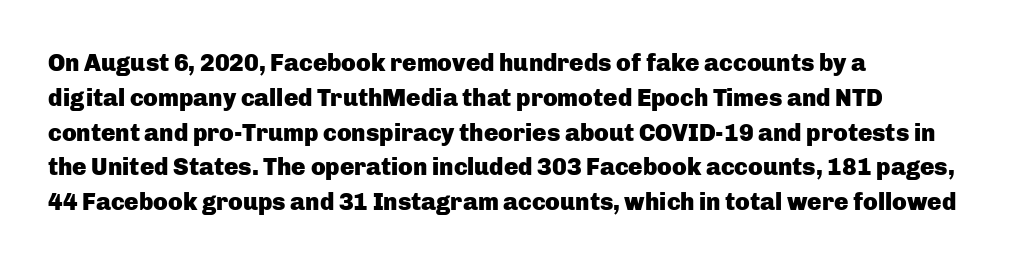
{"italic": "no", "bold": "yes", "underline": "no", "align": "left", "line_spacing": "normal", "line_spacing_ratio": 1.45, "letter_spacing": "normal", "letter_spacing_em": 0.0, "glyph_px": 24}
